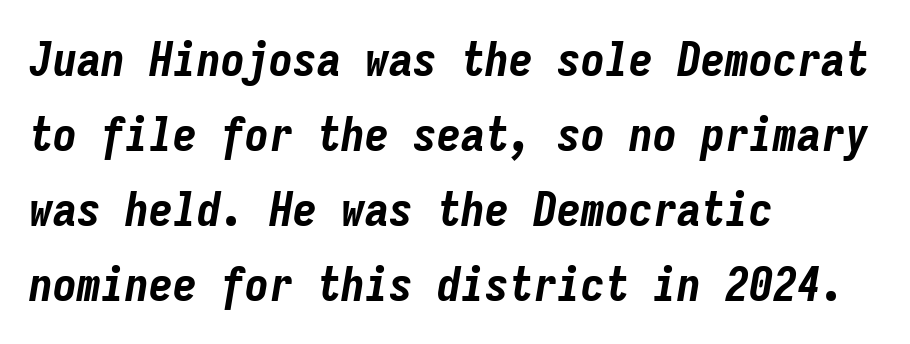
Q: Is the text bold? A: Yes.
Q: Is the text italic (slanted)? A: Yes, it leans right by about 9 degrees.
Q: Is the text underlined? A: No.
Q: How is the paragraph aligned? A: Left-aligned.
Q: Is the spacing between letters normal or unusually wide? A: Normal.
Q: Is the spacing between lines tight, normal or loose? A: Normal.
Q: Width (condensed, normal, or wide)? A: Condensed.
Q: Stroke contrast? A: Low.
Q: x-height? A: Medium.
Q: Monospaced? A: Yes.
